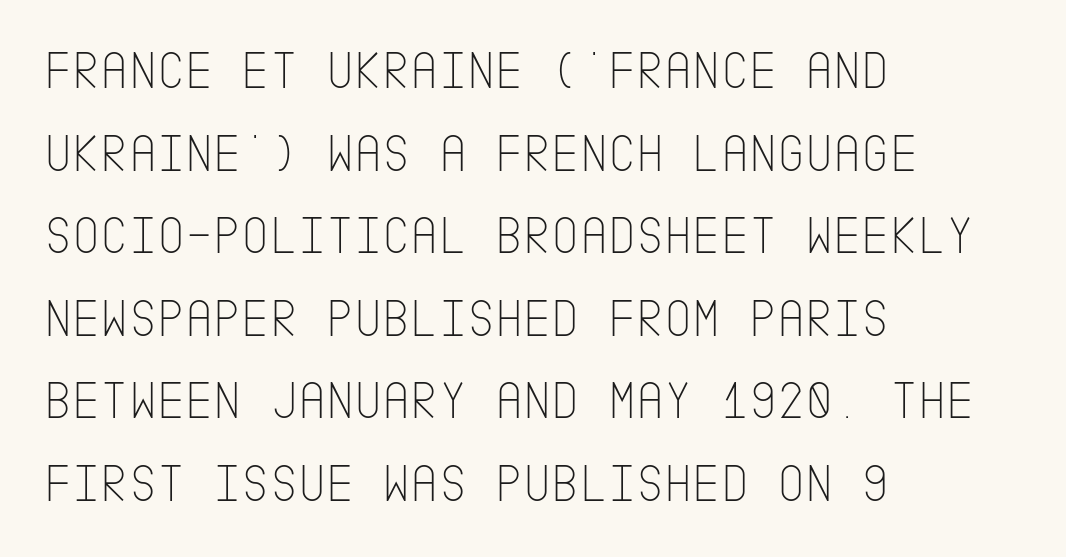
Q: Is the text bold? A: No.
Q: Is the text italic (slanted)? A: No, it is upright.
Q: Is the typeface a serif or a sans-serif typeface? A: Sans-serif.
Q: Is the text underlined? A: No.
Q: How is the paragraph aligned? A: Left-aligned.
Q: Is the spacing between letters normal or unusually wide? A: Normal.
Q: Is the spacing between lines tight, normal or loose? A: Normal.
Q: Width (condensed, normal, or wide)? A: Condensed.
Q: Stroke contrast? A: Low.
Q: x-height? A: Large.
